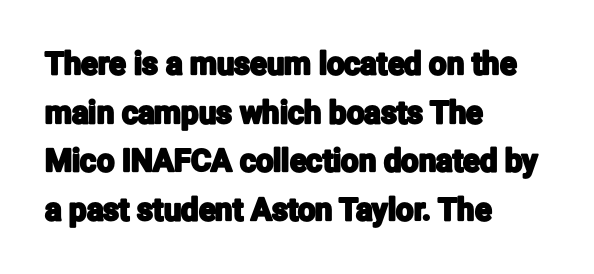
{"serif": "no", "italic": "no", "width": "condensed", "stroke_contrast": "low", "x_height": "medium", "monospaced": "no", "underline": "no", "align": "left", "line_spacing": "normal", "line_spacing_ratio": 1.57, "letter_spacing": "normal", "letter_spacing_em": 0.0, "glyph_px": 31}
